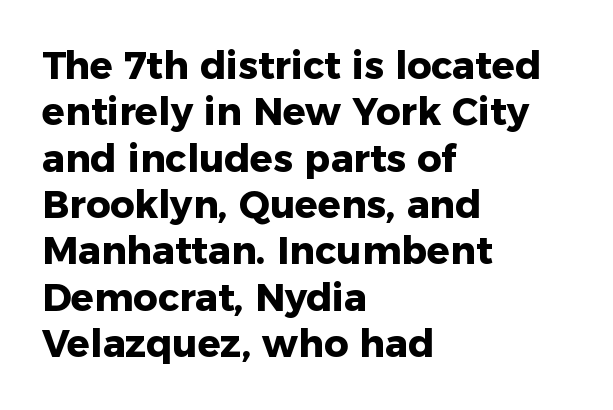
The image shows 38 px heavy sans-serif type, upright; set left-aligned, line spacing 1.22x, normal letter spacing, not underlined; low stroke contrast and a medium x-height.
